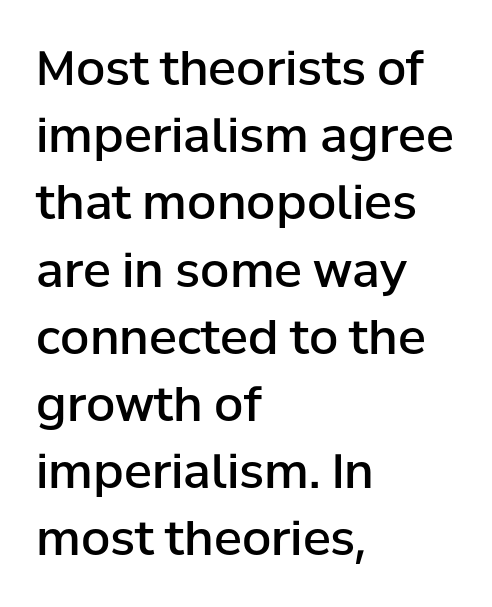
Beneath every word, the page is bare. These lines carry some extra weight — a demibold, not a full bold. In terms of letterspacing, this is plain default setting. What kind of face is this? One without serifs — a sans.
